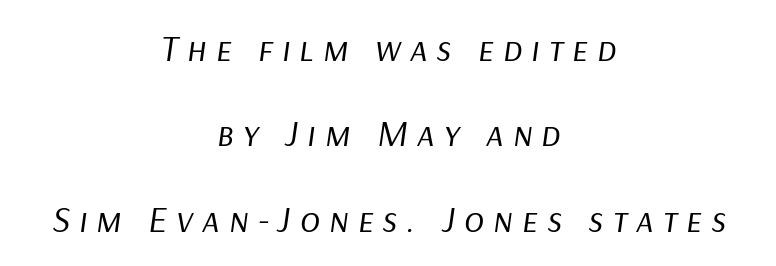
Compared with a flush-left layout, this one balances lines on the center instead. The letters are slanted; this is an italic face. Weight class: somewhere from thin through regular. Underlining? Definitely not there.
